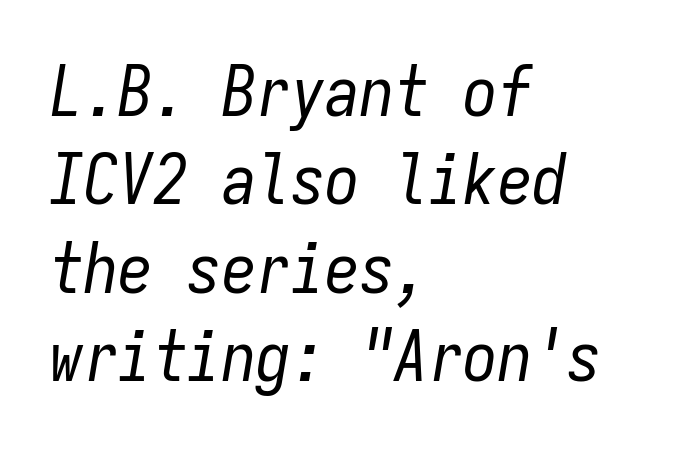
Q: Is the text bold? A: No.
Q: Is the text italic (slanted)? A: Yes, it leans right by about 9 degrees.
Q: Is the text underlined? A: No.
Q: How is the paragraph aligned? A: Left-aligned.
Q: Is the spacing between letters normal or unusually wide? A: Normal.
Q: Is the spacing between lines tight, normal or loose? A: Normal.
Q: Width (condensed, normal, or wide)? A: Condensed.
Q: Stroke contrast? A: Low.
Q: x-height? A: Medium.
Q: Monospaced? A: Yes.
